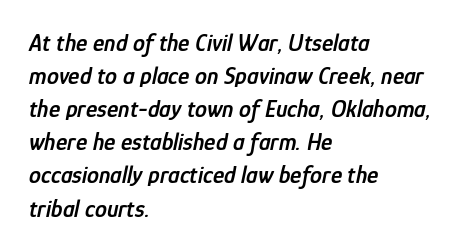
Q: Is the text bold? A: Semi-bold.
Q: Is the text italic (slanted)? A: Yes, it leans right by about 12 degrees.
Q: Is the text underlined? A: No.
Q: How is the paragraph aligned? A: Left-aligned.
Q: Is the spacing between letters normal or unusually wide? A: Normal.
Q: Is the spacing between lines tight, normal or loose? A: Normal.
